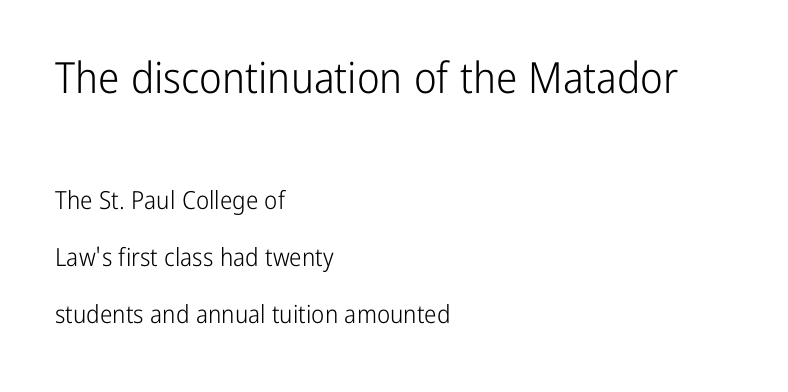
Q: Is the text bold? A: No.
Q: Is the text italic (slanted)? A: No, it is upright.
Q: Is the typeface a serif or a sans-serif typeface? A: Sans-serif.
Q: Is the text underlined? A: No.
Q: How is the paragraph aligned? A: Left-aligned.
Q: Is the spacing between letters normal or unusually wide? A: Normal.
Q: Is the spacing between lines tight, normal or loose? A: Loose.
Q: Which block of text is set in a larger size, the first (top) or the second (bottom)? A: The first (top) one.
Q: Width (condensed, normal, or wide)? A: Condensed.
Q: Stroke contrast? A: Low.
Q: x-height? A: Medium.
Q: Monospaced? A: No.
